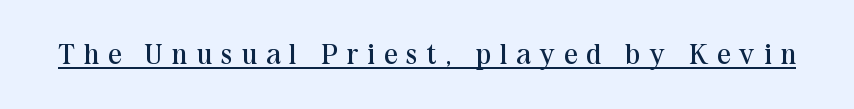
{"serif": "yes", "italic": "no", "bold": "no", "weight": "regular", "width": "normal", "stroke_contrast": "medium", "x_height": "medium", "monospaced": "no", "underline": "yes", "letter_spacing": "wide", "letter_spacing_em": 0.32, "glyph_px": 29}
